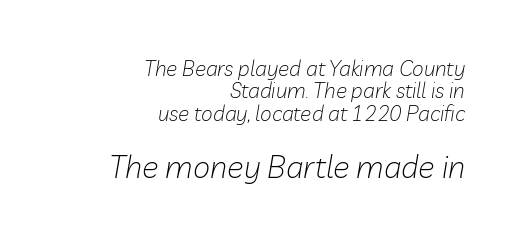
The block sitting lower on the canvas is the one with enlarged characters. Honestly, the rows look squashed on top of each other. Glance below the letters and you will spot only blank space. This rendering leaves character spacing at its baseline value. Proportional: the letters do not fall into vertical columns.
